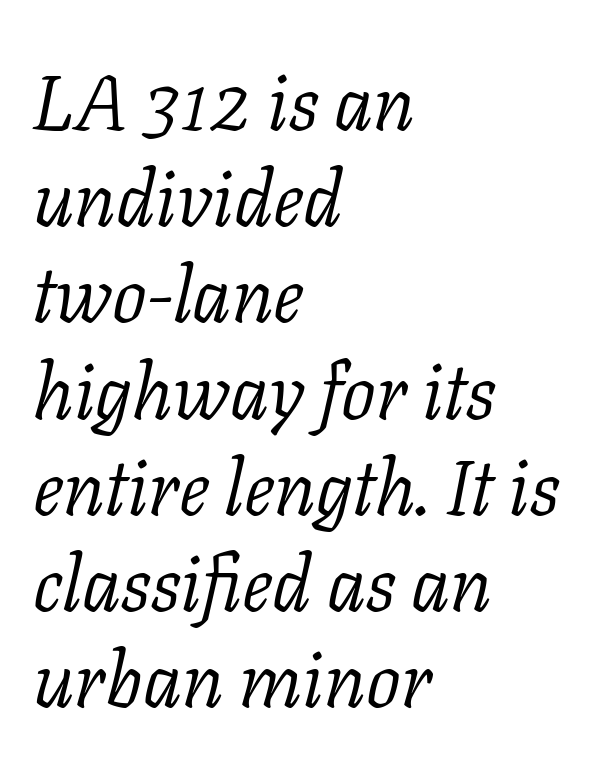
Q: Is the text bold? A: No.
Q: Is the text italic (slanted)? A: Yes, it leans right by about 11 degrees.
Q: Is the typeface a serif or a sans-serif typeface? A: Serif.
Q: Is the text underlined? A: No.
Q: How is the paragraph aligned? A: Left-aligned.
Q: Is the spacing between letters normal or unusually wide? A: Normal.
Q: Is the spacing between lines tight, normal or loose? A: Normal.
Q: Width (condensed, normal, or wide)? A: Normal.
Q: Stroke contrast? A: Low.
Q: x-height? A: Medium.
Q: Monospaced? A: No.
